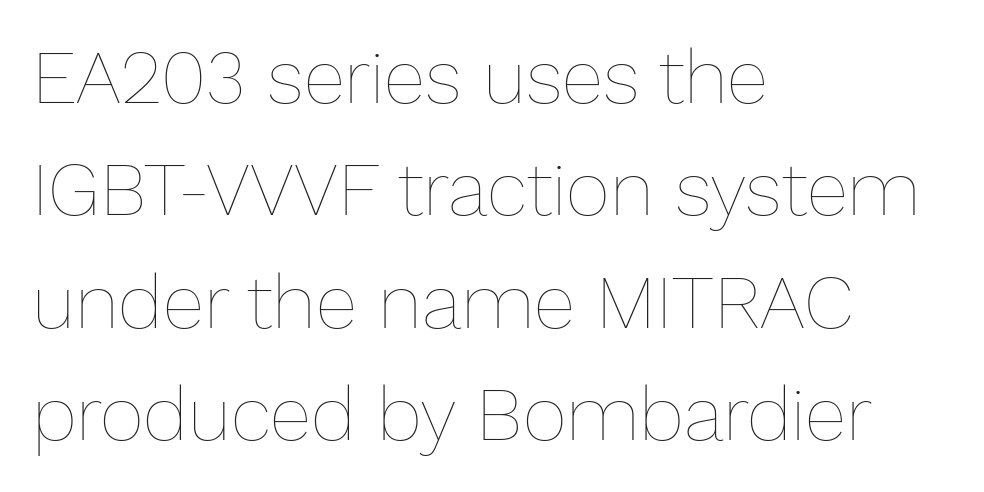
{"italic": "no", "bold": "no", "weight": "thin", "width": "normal", "stroke_contrast": "low", "x_height": "medium", "monospaced": "no", "underline": "no", "align": "left", "line_spacing": "normal", "line_spacing_ratio": 1.48, "letter_spacing": "normal", "letter_spacing_em": 0.0, "glyph_px": 76}
